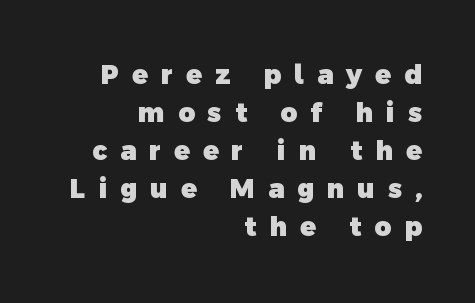
Pretty heavy lettering here — definitely bold. The lines sit at an ordinary, default distance from one another. What stands out about the letter spacing? Its width — letters are far apart. The rendering anchors every line to the right-hand side. Clear beneath every line of the passage.
